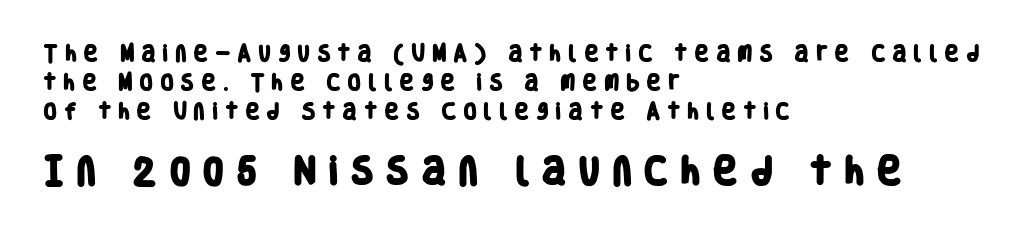
Q: Is the text bold? A: Yes.
Q: Is the typeface a serif or a sans-serif typeface? A: Sans-serif.
Q: Is the text underlined? A: No.
Q: How is the paragraph aligned? A: Left-aligned.
Q: Is the spacing between letters normal or unusually wide? A: Unusually wide.
Q: Is the spacing between lines tight, normal or loose? A: Normal.
Q: Which block of text is set in a larger size, the first (top) or the second (bottom)? A: The second (bottom) one.
Q: Width (condensed, normal, or wide)? A: Condensed.
Q: Stroke contrast? A: Low.
Q: x-height? A: Large.
Q: Monospaced? A: No.
